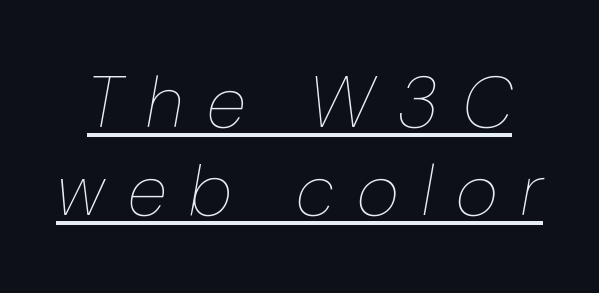
Q: Is the text bold? A: No.
Q: Is the text italic (slanted)? A: Yes, it leans right by about 10 degrees.
Q: Is the text underlined? A: Yes.
Q: Is the spacing between letters normal or unusually wide? A: Unusually wide.
Q: Width (condensed, normal, or wide)? A: Condensed.
Q: Stroke contrast? A: Low.
Q: x-height? A: Medium.
Q: Monospaced? A: No.
